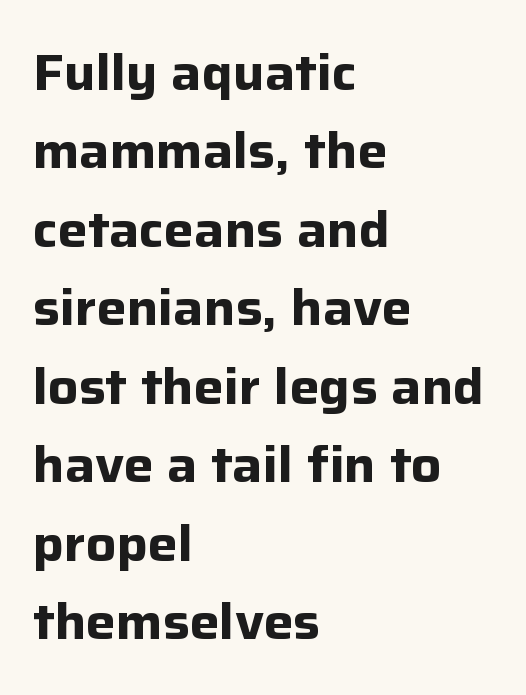
Check under the words: just untouched page. Do the characters align in a grid? No, the font is proportional. Does the weight exceed regular? Yes, all the way to bold. A typesetter would call this leading conventional body-copy spacing. The tracking reads as untouched default to a designer's eye. Check where the strokes stop: nothing finishes them off — pure sans.
